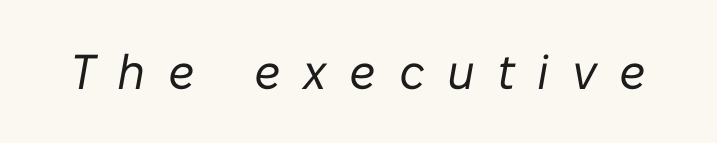
The image shows 49 px regular-weight type, italic (leaning right); set unusually wide letter spacing (+0.46 em), not underlined; low stroke contrast and a medium x-height.
